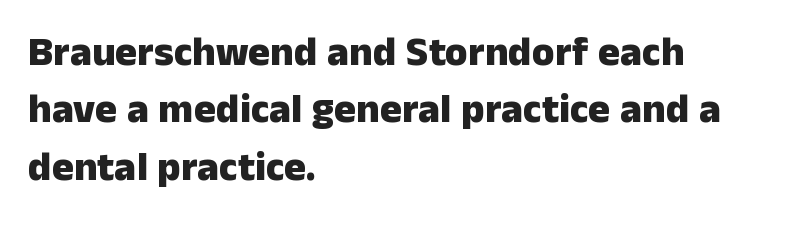
{"serif": "no", "italic": "no", "bold": "yes", "weight": "heavy", "width": "normal", "stroke_contrast": "low", "x_height": "medium", "monospaced": "no", "underline": "no", "align": "left", "line_spacing": "normal", "line_spacing_ratio": 1.4, "letter_spacing": "normal", "letter_spacing_em": 0.0, "glyph_px": 41}
